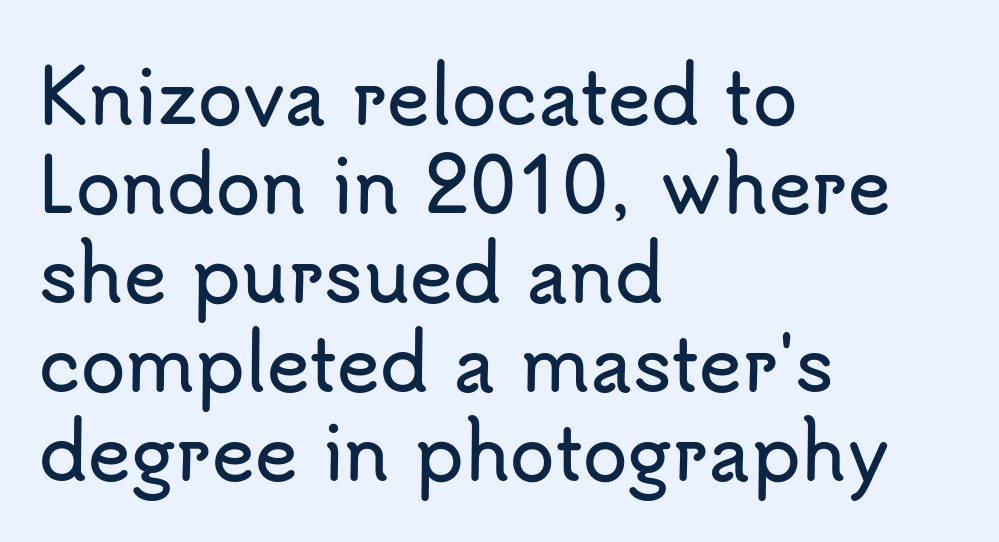
Characters remain perfectly vertical along every line. The specimen omits any rule beneath the text block's lines. The paragraph has a hard left edge and a soft right edge. Here the designer chose a conventional face with non-uniform glyph widths.
